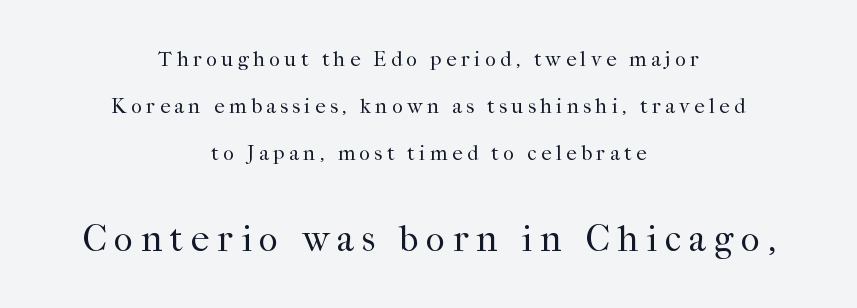
The image shows 37 px regular-weight serif type, upright; set centered, loose line spacing (2.25x), unusually wide letter spacing (+0.21 em), not underlined; the second (bottom) block is 1.76x larger; high stroke contrast and a medium x-height.
